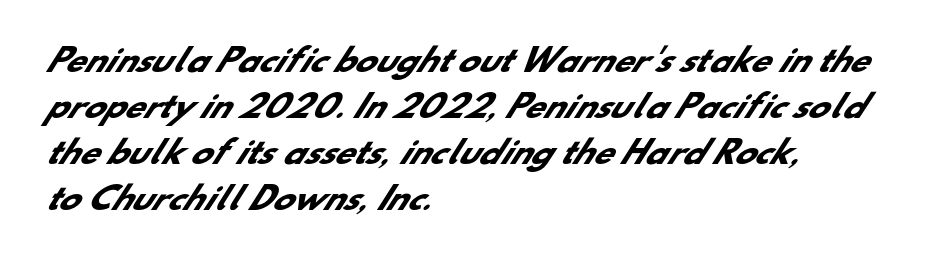
{"serif": "no", "bold": "yes", "weight": "heavy", "width": "normal", "stroke_contrast": "low", "x_height": "small", "monospaced": "no", "underline": "no", "align": "left", "line_spacing": "normal", "line_spacing_ratio": 1.48, "letter_spacing": "normal", "letter_spacing_em": 0.0, "glyph_px": 31}
